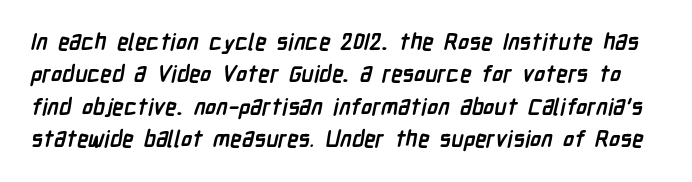
{"bold": "yes", "underline": "no", "line_spacing": "normal", "line_spacing_ratio": 1.41, "letter_spacing": "normal", "letter_spacing_em": 0.0, "glyph_px": 23}
